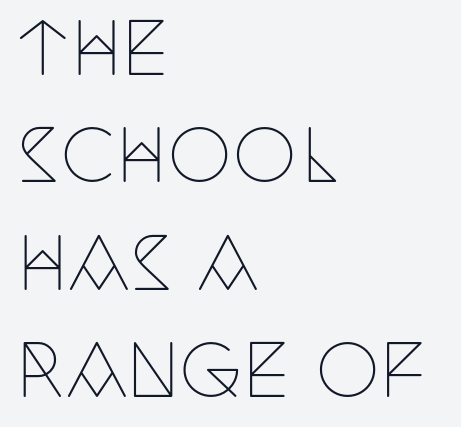
{"serif": "yes", "italic": "no", "bold": "no", "weight": "thin", "width": "condensed", "stroke_contrast": "low", "x_height": "large", "monospaced": "no", "underline": "no", "align": "left", "line_spacing": "normal", "line_spacing_ratio": 1.49, "letter_spacing": "normal", "letter_spacing_em": 0.0, "glyph_px": 72}
